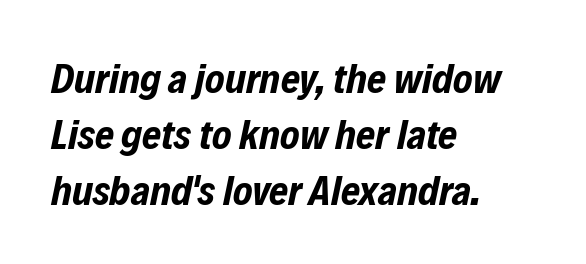
Quick note: italic. Each row of text sits above clean, open space. The typesetter chose a ragged-right arrangement here. Interline gaps are of average width in this sample. A full-strength bold gives these letters their thick strokes. The rendering uses natural spacing where letterforms have individual widths.
